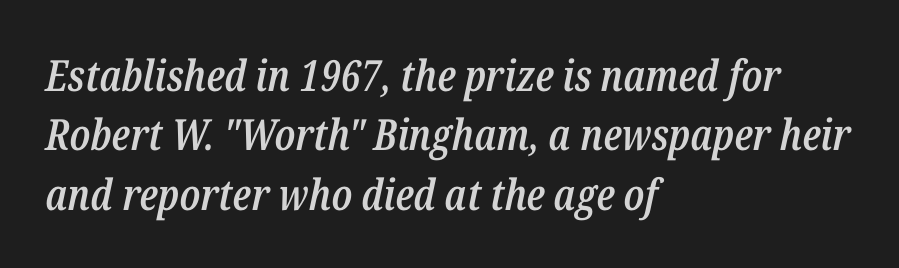
The face used here is proportionally spaced, like ordinary book or web type. The strip under each line holds only bare page. A somewhat darkened texture: the type is semibold rather than bold. How would I describe the line gaps? Plain and ordinary.
